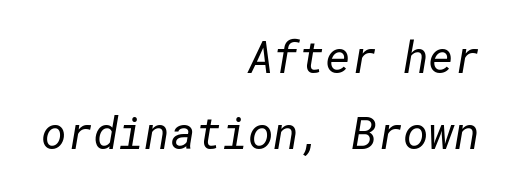
Unbolded letterforms with no extra heft. The setting favours the right margin, as signatures and pull-quotes sometimes do. Here the glyphs are tracked normally, forming tight word shapes. Bare-footed words on every line. The glyphs in this specimen are sans serif.
